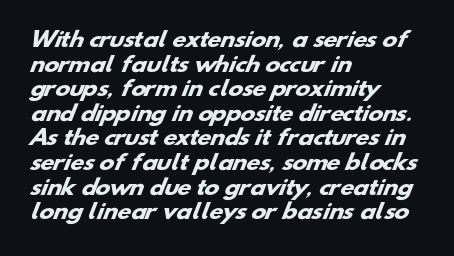
Q: Is the text bold? A: Yes.
Q: Is the text underlined? A: No.
Q: How is the paragraph aligned? A: Left-aligned.
Q: Is the spacing between letters normal or unusually wide? A: Normal.
